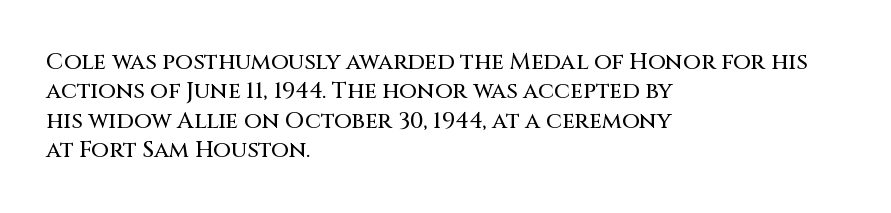
One-word summary of the alignment: left. Posture: vertical. The tracking reads as untouched default to a designer's eye. Each row of text sits above clean, open space. Does the leading feel generous? No, just average.
